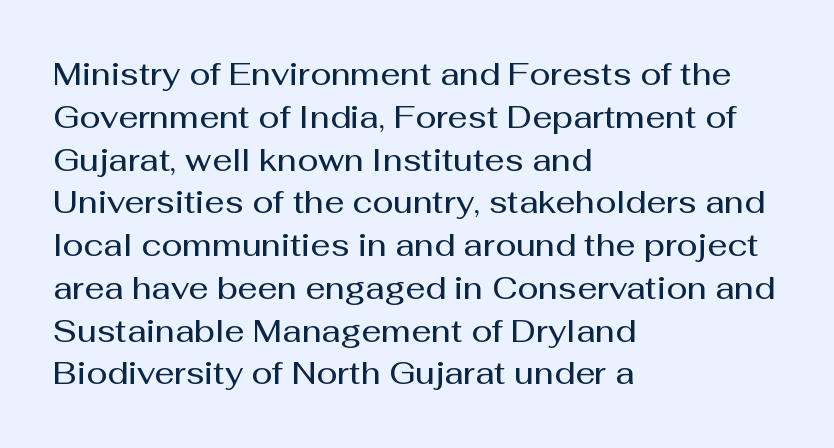
{"serif": "no", "italic": "no", "bold": "semi", "weight": "semibold", "width": "normal", "stroke_contrast": "medium", "x_height": "medium", "monospaced": "no", "underline": "no", "align": "left", "line_spacing": "normal", "line_spacing_ratio": 1.38, "letter_spacing": "normal", "letter_spacing_em": 0.0, "glyph_px": 31}
